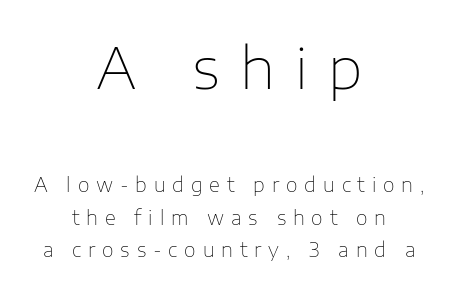
{"serif": "no", "italic": "no", "bold": "no", "weight": "thin", "width": "normal", "stroke_contrast": "low", "x_height": "medium", "monospaced": "no", "underline": "no", "align": "center", "line_spacing_ratio": 1.72, "letter_spacing": "wide", "letter_spacing_em": 0.36, "larger_block": "first", "size_ratio": 2.95, "glyph_px": 56}
